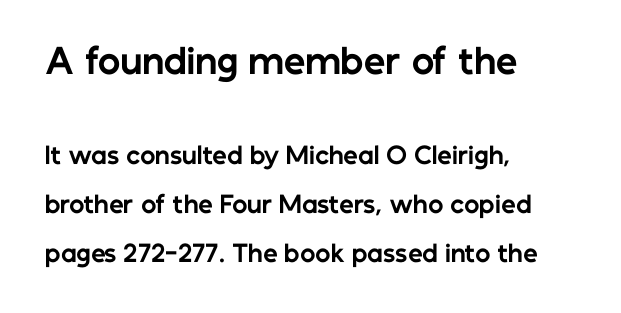
The image shows 34 px bold sans-serif type, upright; set left-aligned, loose line spacing (2.12x), normal letter spacing, not underlined; the first (top) block is 1.48x larger; low stroke contrast and a medium x-height.
